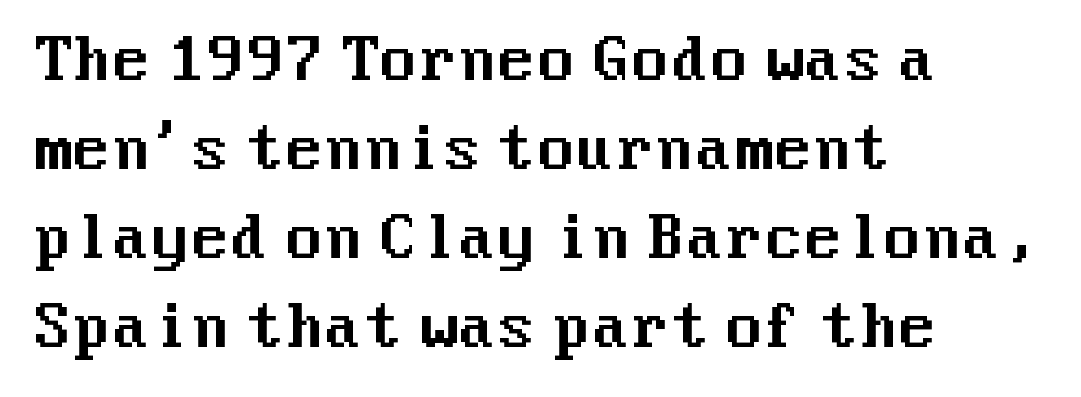
This rendering uses left alignment, leaving the right contour irregular. To sum up the face: it is a sans, with no serifs. Spacing between characters is what you'd get straight out of the box. A roman cut, with each character standing at attention.
